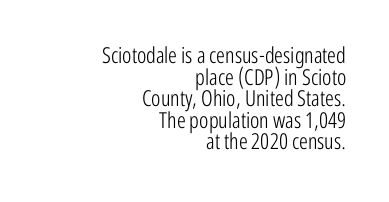
Q: Is the text bold? A: No.
Q: Is the text italic (slanted)? A: No, it is upright.
Q: Is the text underlined? A: No.
Q: How is the paragraph aligned? A: Right-aligned.
Q: Is the spacing between letters normal or unusually wide? A: Normal.
Q: Is the spacing between lines tight, normal or loose? A: Tight.
